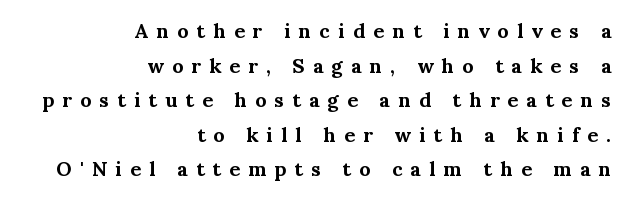
Each glyph is drawn with heavy, bold strokes. Notice how the stems are strictly vertical — no italics here. How are the letters spaced? Widely, with obvious added tracking. The zone under the glyphs is completely vacant.
